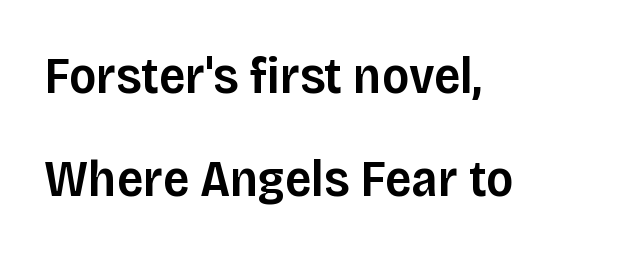
{"serif": "no", "italic": "no", "bold": "semi", "weight": "semibold", "width": "normal", "stroke_contrast": "low", "x_height": "large", "monospaced": "no", "underline": "no", "align": "left", "line_spacing": "loose", "line_spacing_ratio": 1.98, "letter_spacing": "normal", "letter_spacing_em": 0.0, "glyph_px": 52}
